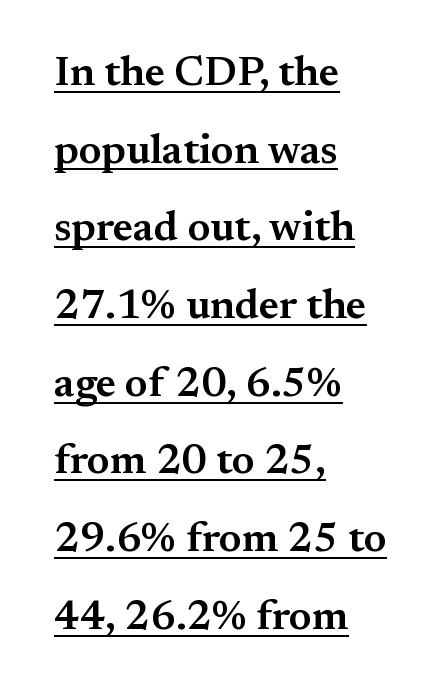
{"serif": "yes", "italic": "no", "bold": "semi", "weight": "semibold", "width": "normal", "stroke_contrast": "medium", "x_height": "small", "monospaced": "no", "underline": "yes", "align": "left", "line_spacing_ratio": 1.85, "letter_spacing": "normal", "letter_spacing_em": 0.0, "glyph_px": 42}
